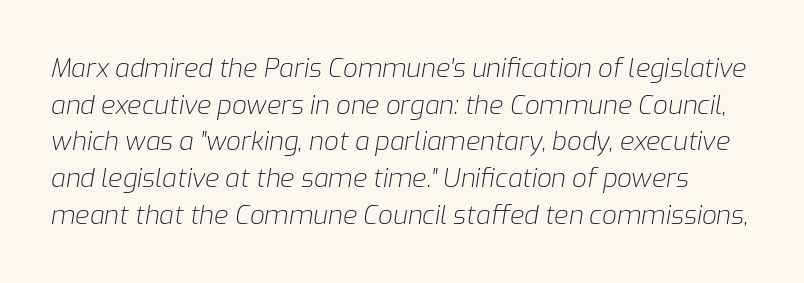
The image shows 26 px text type, italic (leaning right); set normal line spacing (1.41x), normal letter spacing, not underlined.
